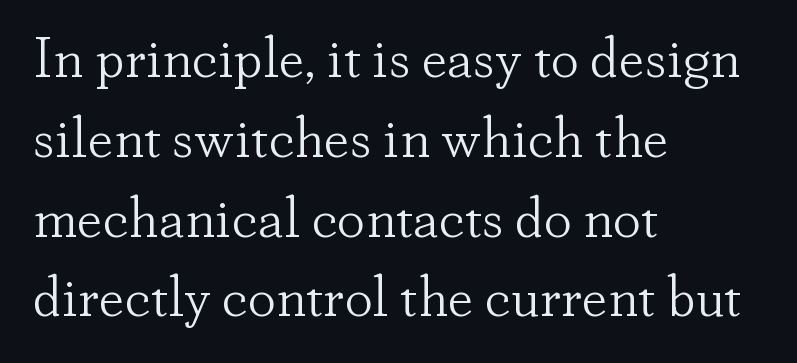
Q: Is the text bold? A: No.
Q: Is the text italic (slanted)? A: No, it is upright.
Q: Is the typeface a serif or a sans-serif typeface? A: Serif.
Q: Is the text underlined? A: No.
Q: How is the paragraph aligned? A: Left-aligned.
Q: Is the spacing between letters normal or unusually wide? A: Normal.
Q: Is the spacing between lines tight, normal or loose? A: Normal.
Q: Width (condensed, normal, or wide)? A: Normal.
Q: Stroke contrast? A: Low.
Q: x-height? A: Small.
Q: Monospaced? A: No.
